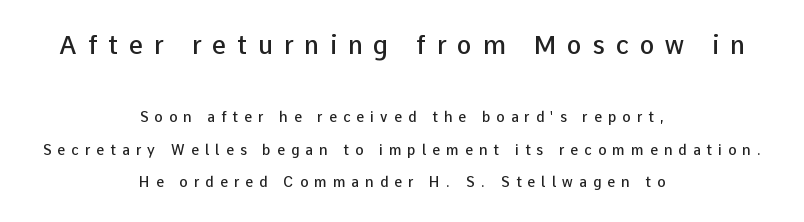
{"italic": "no", "bold": "semi", "underline": "no", "align": "center", "line_spacing": "loose", "line_spacing_ratio": 2.33, "letter_spacing": "wide", "letter_spacing_em": 0.43, "larger_block": "first", "size_ratio": 1.79, "glyph_px": 25}
